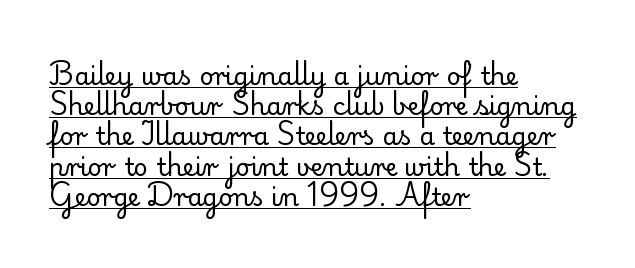
{"italic": "no", "bold": "no", "underline": "yes", "align": "left", "line_spacing_ratio": 1.21, "letter_spacing": "normal", "letter_spacing_em": 0.0, "glyph_px": 25}
